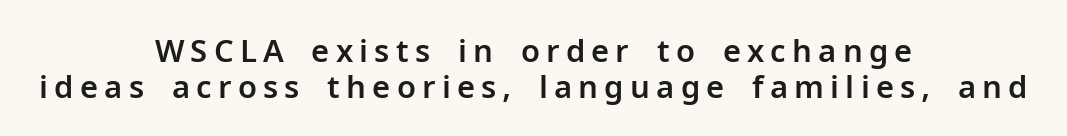
The image shows 31 px sans-serif type, upright; set centered, line spacing 1.16x, unusually wide letter spacing (+0.2 em), not underlined; low stroke contrast and a medium x-height.
